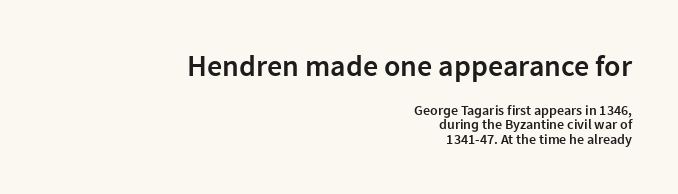
{"serif": "no", "italic": "no", "bold": "semi", "weight": "semibold", "width": "normal", "stroke_contrast": "low", "x_height": "medium", "monospaced": "no", "underline": "no", "align": "right", "line_spacing": "tight", "line_spacing_ratio": 1.03, "letter_spacing": "normal", "letter_spacing_em": 0.0, "larger_block": "first", "size_ratio": 2.14, "glyph_px": 30}
